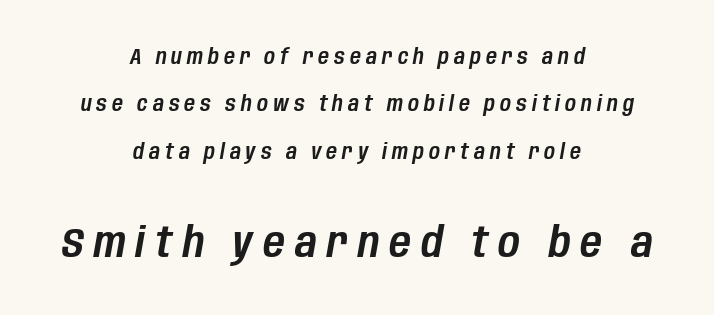
Check under the words: just untouched page. Looks like regular typesetting: each glyph gets only the width it needs. Typeset on center — no edge is straight. There is plenty of visible air inserted between adjacent glyphs. Of the two passages, the one underneath uses the larger point size.
